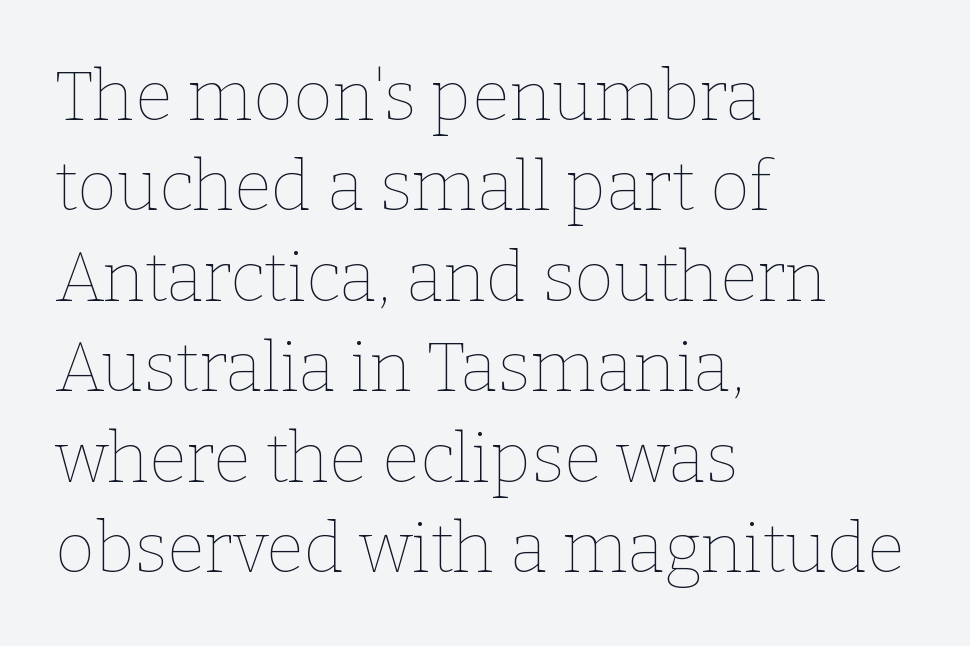
{"italic": "no", "bold": "no", "weight": "thin", "width": "normal", "stroke_contrast": "low", "x_height": "medium", "monospaced": "no", "underline": "no", "align": "left", "line_spacing": "normal", "line_spacing_ratio": 1.31, "letter_spacing": "normal", "letter_spacing_em": 0.0, "glyph_px": 69}
